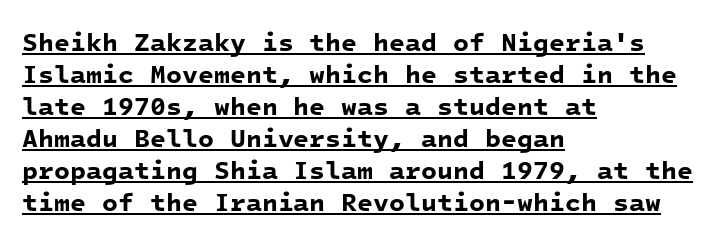
{"bold": "yes", "underline": "yes", "align": "left", "line_spacing_ratio": 1.23, "letter_spacing": "normal", "letter_spacing_em": 0.0, "glyph_px": 26}
